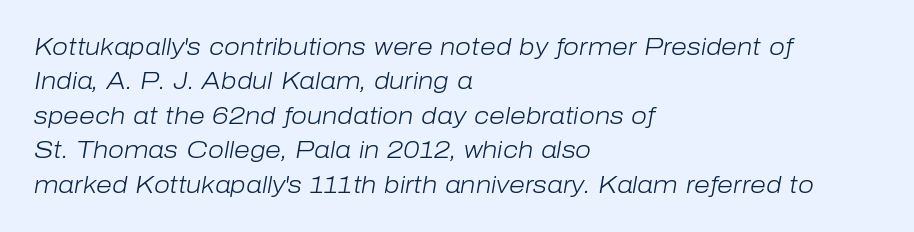
{"italic": "yes", "lean": "right", "slant_degrees": 10, "bold": "no", "underline": "no", "align": "left", "line_spacing": "normal", "line_spacing_ratio": 1.5, "letter_spacing": "normal", "letter_spacing_em": 0.0, "glyph_px": 23}
